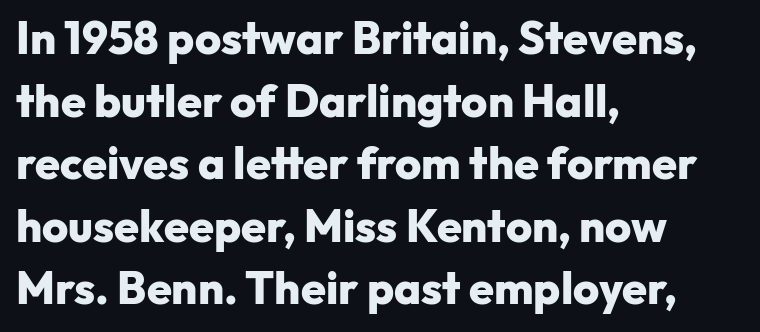
{"serif": "no", "italic": "no", "bold": "yes", "weight": "heavy", "width": "normal", "stroke_contrast": "low", "x_height": "medium", "monospaced": "no", "underline": "no", "align": "left", "line_spacing": "normal", "line_spacing_ratio": 1.39, "letter_spacing": "normal", "letter_spacing_em": 0.0, "glyph_px": 45}
